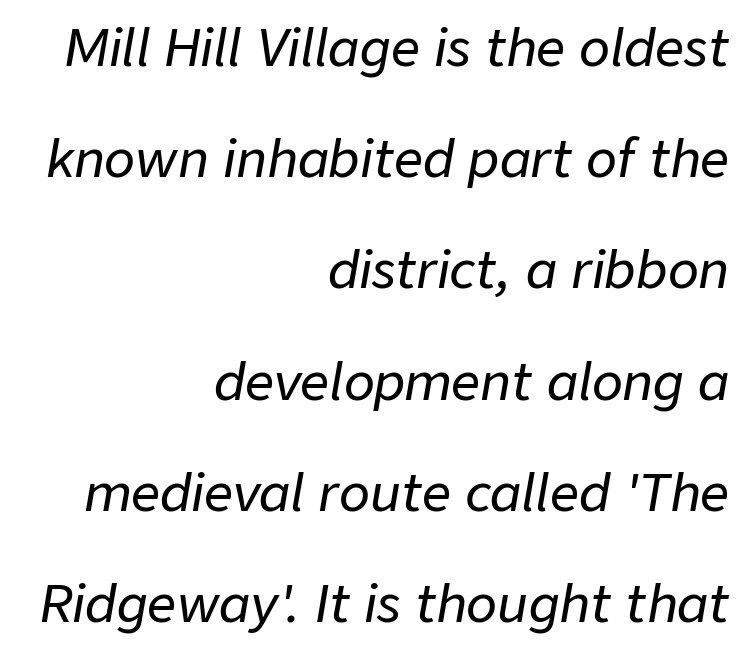
Q: Is the text italic (slanted)? A: Yes, it leans right by about 9 degrees.
Q: Is the text underlined? A: No.
Q: How is the paragraph aligned? A: Right-aligned.
Q: Is the spacing between letters normal or unusually wide? A: Normal.
Q: Is the spacing between lines tight, normal or loose? A: Loose.
Q: Width (condensed, normal, or wide)? A: Normal.
Q: Stroke contrast? A: Low.
Q: x-height? A: Medium.
Q: Monospaced? A: No.
